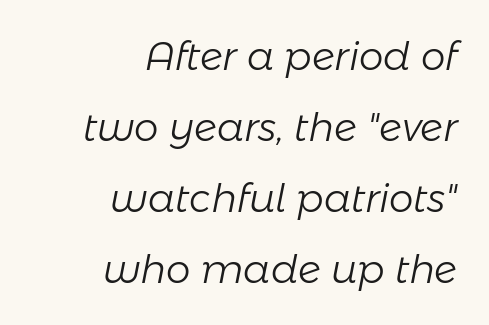
Q: Is the text bold? A: No.
Q: Is the text italic (slanted)? A: Yes, it leans right by about 11 degrees.
Q: Is the text underlined? A: No.
Q: How is the paragraph aligned? A: Right-aligned.
Q: Is the spacing between letters normal or unusually wide? A: Normal.
Q: Width (condensed, normal, or wide)? A: Normal.
Q: Stroke contrast? A: Low.
Q: x-height? A: Medium.
Q: Monospaced? A: No.
